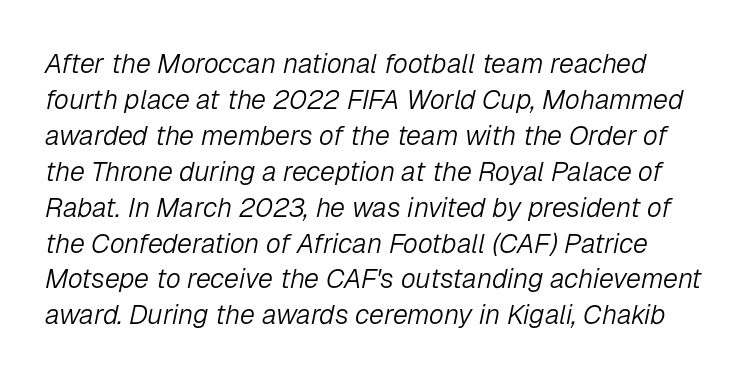
Q: Is the text bold? A: No.
Q: Is the text italic (slanted)? A: Yes, it leans right by about 12 degrees.
Q: Is the text underlined? A: No.
Q: Is the spacing between letters normal or unusually wide? A: Normal.
Q: Is the spacing between lines tight, normal or loose? A: Normal.
